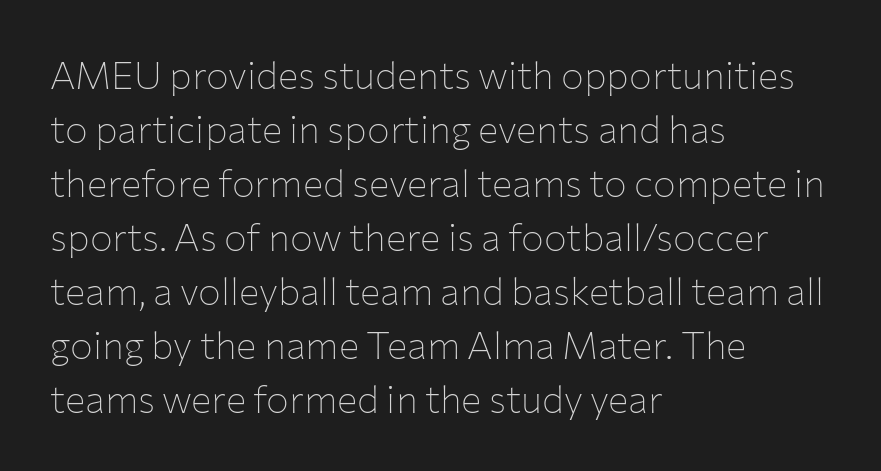
The image shows 38 px thin sans-serif type, upright; set left-aligned, normal line spacing (1.42x), normal letter spacing, not underlined; low stroke contrast and a medium x-height.
